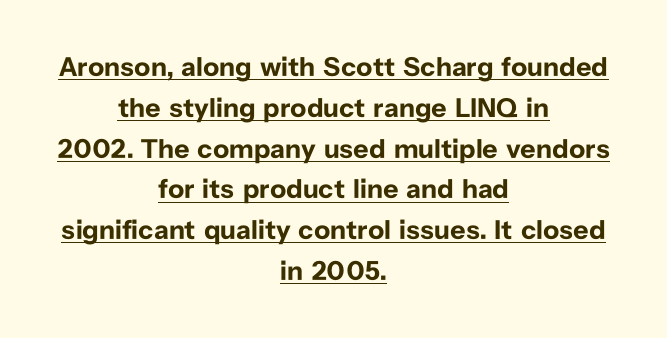
Centered paragraph, ragged on both sides. These lines carry a lot of weight — the face is fully bold. Quick note: not italic, upright. Letter spacing: default. Does a line run under the words? Yes, clearly. Regarding leading, the lines here are spaced in the standard way.
